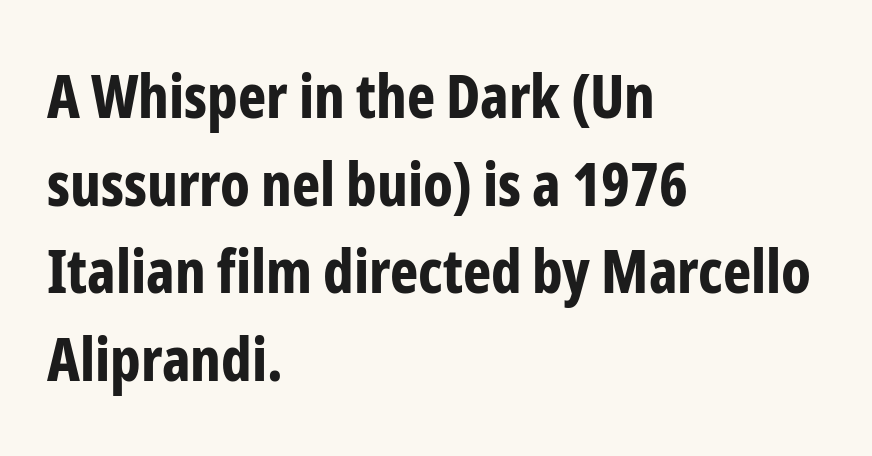
The type is set solid horizontally, with unmodified tracking. The specimen reads as upright at a glance. Note the varied advance widths — an 'i' is clearly narrower than an 'm'. The characters look thick and weighty, a clear bold.
